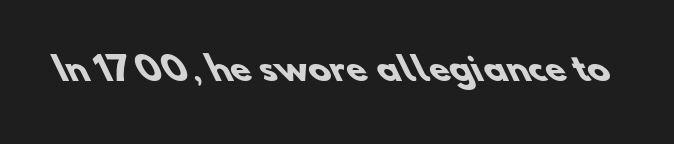
Nothing sits at the stroke ends, so this counts as sans-serif. Nothing unusual about the tracking: characters are spaced as the font intends. Descenders hang freely into open space. Is this a fixed-width face? No — the glyphs have proportional, varying widths.
